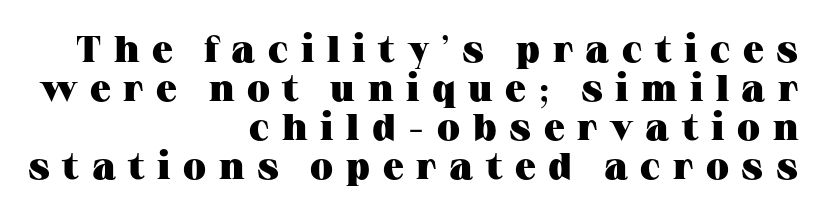
The image shows 37 px heavy, wide serif type, upright; set right-aligned, tight line spacing (1.05x), unusually wide letter spacing (+0.34 em), not underlined; medium stroke contrast and a medium x-height.
